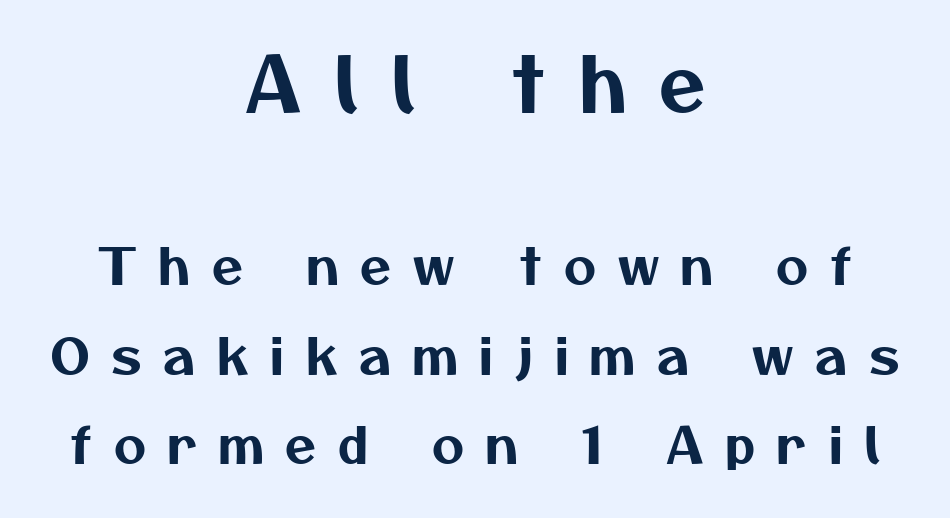
Character widths vary here, with narrow letters taking less room than wide ones. This sample uses a sans-serif face. Any mark beneath the type? The region is blank. This sample uses expanded letter spacing, leaving extra air between glyphs. Character size in the leading block exceeds that of the trailing block. In CSS terms this would be text-align: center.
